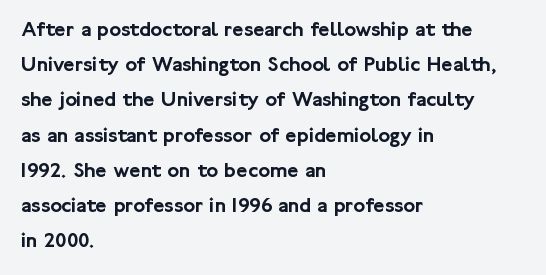
The face used here is rendered with its standard letterfit. A bare baseline throughout the passage. The compositor pushed each line to the left boundary. Regarding leading, the lines here are spaced in the standard way.
